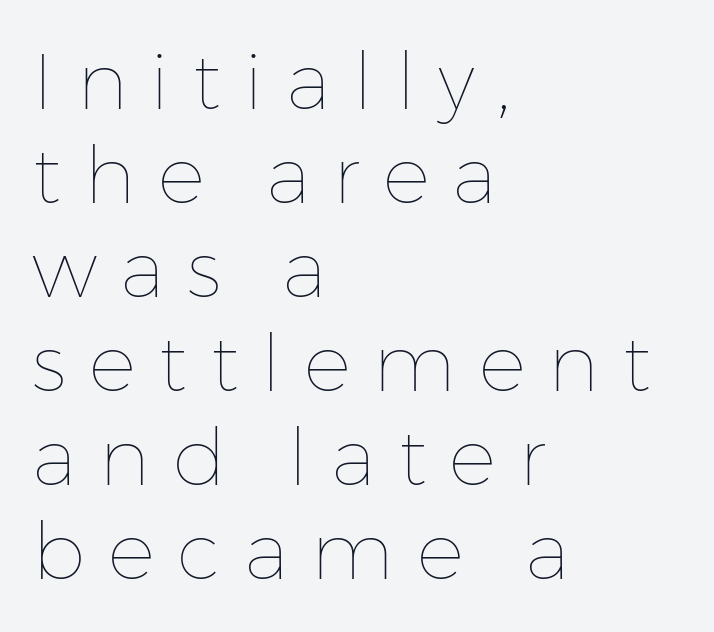
The image shows 79 px thin type, upright; set left-aligned, line spacing 1.19x, unusually wide letter spacing (+0.29 em), not underlined; low stroke contrast and a medium x-height.
